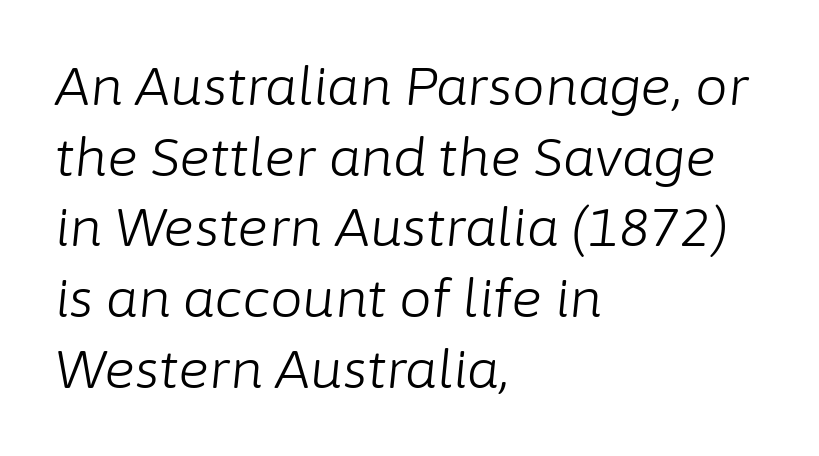
{"italic": "yes", "lean": "right", "slant_degrees": 6, "bold": "no", "weight": "light", "width": "normal", "stroke_contrast": "low", "x_height": "medium", "monospaced": "no", "underline": "no", "align": "left", "line_spacing": "normal", "line_spacing_ratio": 1.36, "letter_spacing": "normal", "letter_spacing_em": 0.0, "glyph_px": 52}
